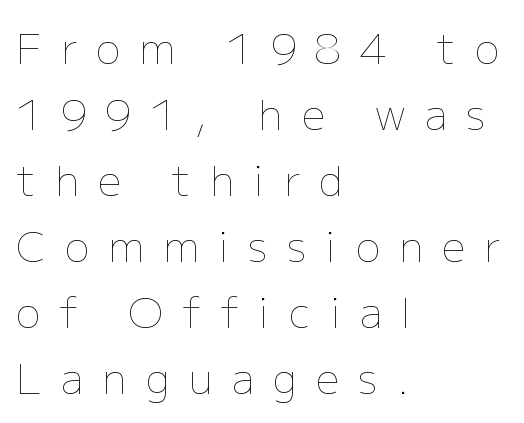
Q: Is the text bold? A: No.
Q: Is the text italic (slanted)? A: No, it is upright.
Q: Is the text underlined? A: No.
Q: How is the paragraph aligned? A: Left-aligned.
Q: Is the spacing between letters normal or unusually wide? A: Unusually wide.
Q: Is the spacing between lines tight, normal or loose? A: Normal.
Q: Width (condensed, normal, or wide)? A: Normal.
Q: Stroke contrast? A: Low.
Q: x-height? A: Medium.
Q: Monospaced? A: No.
